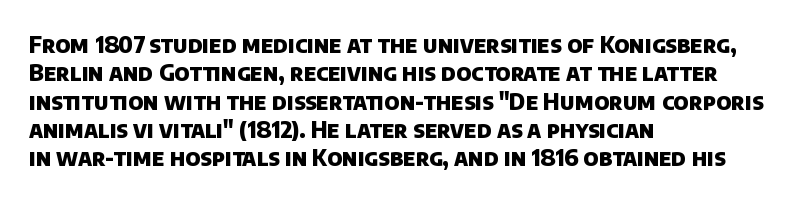
{"bold": "yes", "underline": "no", "align": "left", "line_spacing_ratio": 1.23, "letter_spacing": "normal", "letter_spacing_em": 0.0, "glyph_px": 23}
